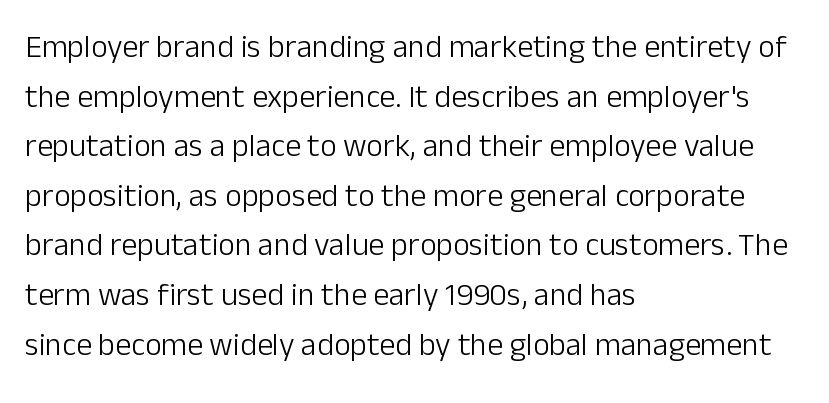
Q: Is the text bold? A: No.
Q: Is the text italic (slanted)? A: No, it is upright.
Q: Is the typeface a serif or a sans-serif typeface? A: Sans-serif.
Q: Is the text underlined? A: No.
Q: How is the paragraph aligned? A: Left-aligned.
Q: Is the spacing between letters normal or unusually wide? A: Normal.
Q: Is the spacing between lines tight, normal or loose? A: Normal.
Q: Width (condensed, normal, or wide)? A: Normal.
Q: Stroke contrast? A: Low.
Q: x-height? A: Medium.
Q: Monospaced? A: No.
